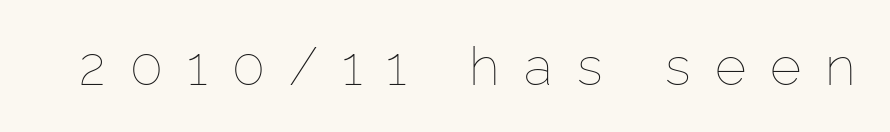
{"italic": "no", "bold": "no", "weight": "thin", "width": "normal", "stroke_contrast": "low", "x_height": "medium", "monospaced": "no", "underline": "no", "letter_spacing": "wide", "letter_spacing_em": 0.45, "glyph_px": 54}
